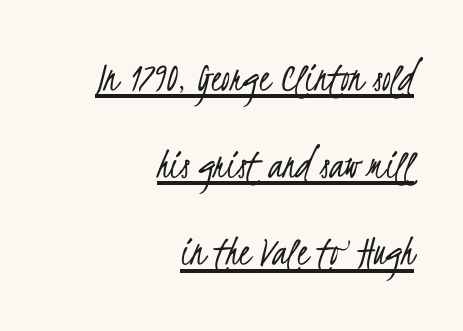
Q: Is the text bold? A: No.
Q: Is the typeface a serif or a sans-serif typeface? A: Sans-serif.
Q: Is the text underlined? A: Yes.
Q: How is the paragraph aligned? A: Right-aligned.
Q: Is the spacing between letters normal or unusually wide? A: Normal.
Q: Is the spacing between lines tight, normal or loose? A: Loose.
Q: Width (condensed, normal, or wide)? A: Condensed.
Q: Stroke contrast? A: Low.
Q: x-height? A: Small.
Q: Monospaced? A: No.
